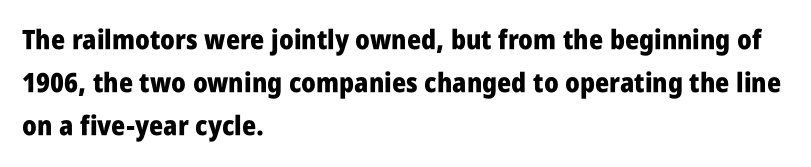
The image shows 27 px bold type, upright; set left-aligned, normal line spacing (1.59x), normal letter spacing, not underlined.
